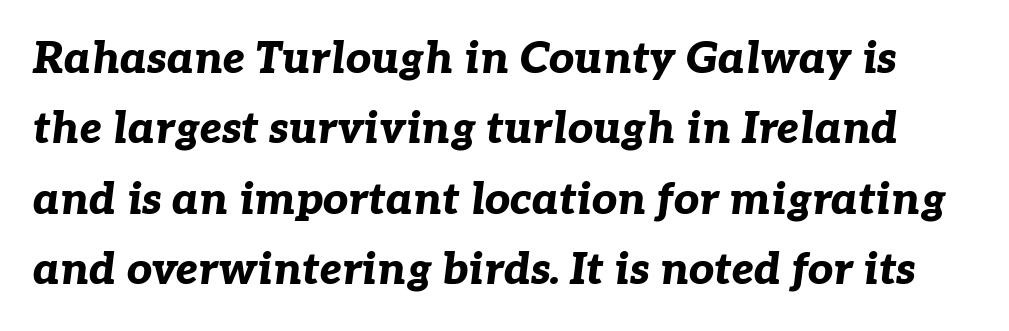
{"italic": "yes", "lean": "right", "slant_degrees": 7, "bold": "yes", "weight": "bold", "width": "normal", "stroke_contrast": "low", "x_height": "medium", "monospaced": "no", "underline": "no", "line_spacing": "normal", "line_spacing_ratio": 1.6, "letter_spacing": "normal", "letter_spacing_em": 0.0, "glyph_px": 44}
